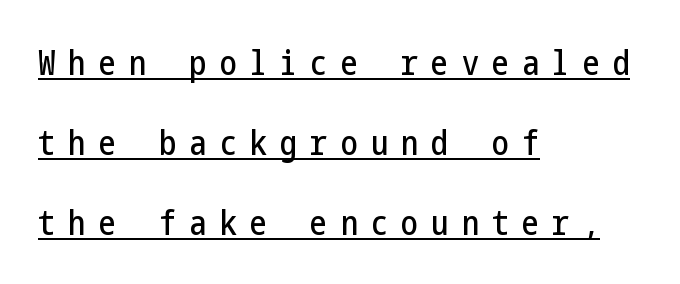
{"serif": "no", "italic": "no", "width": "condensed", "stroke_contrast": "low", "x_height": "medium", "underline": "yes", "align": "left", "line_spacing": "loose", "line_spacing_ratio": 2.36, "letter_spacing": "wide", "letter_spacing_em": 0.39, "glyph_px": 34}
